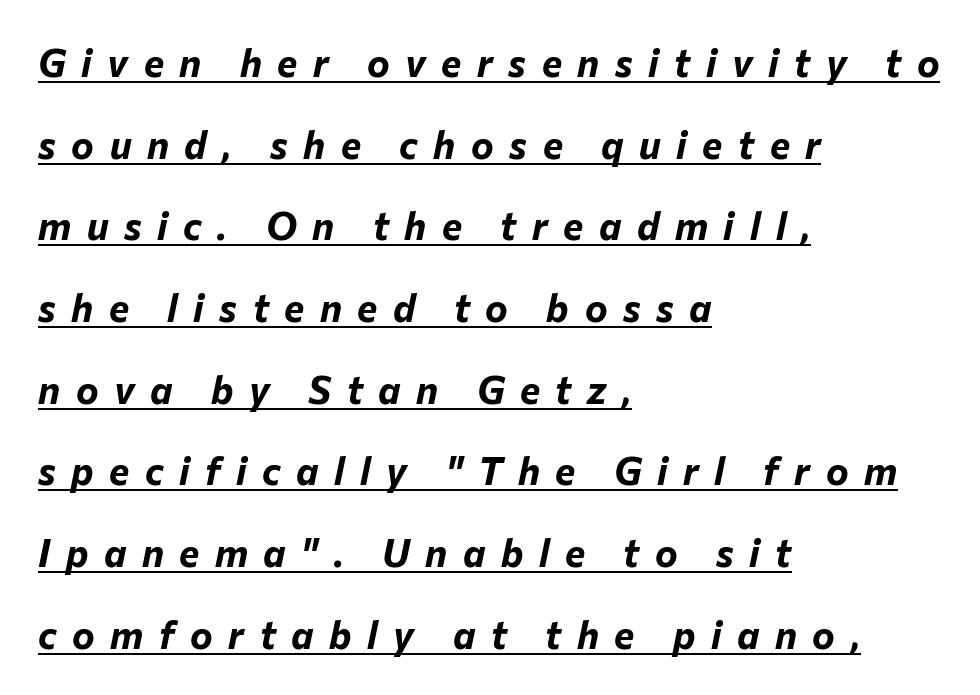
Q: Is the text bold? A: Yes.
Q: Is the text italic (slanted)? A: Yes, it leans right by about 12 degrees.
Q: Is the text underlined? A: Yes.
Q: How is the paragraph aligned? A: Left-aligned.
Q: Is the spacing between letters normal or unusually wide? A: Unusually wide.
Q: Is the spacing between lines tight, normal or loose? A: Loose.
Q: Width (condensed, normal, or wide)? A: Normal.
Q: Stroke contrast? A: Low.
Q: x-height? A: Medium.
Q: Monospaced? A: No.
